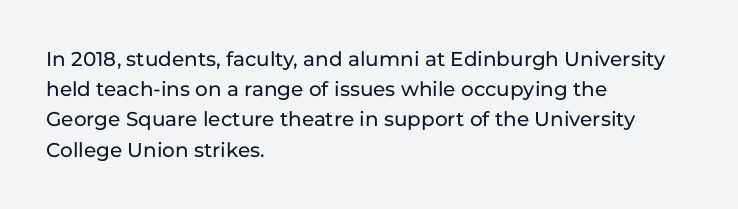
The image shows 20 px text type, upright; set left-aligned, normal line spacing (1.51x), normal letter spacing, not underlined.
